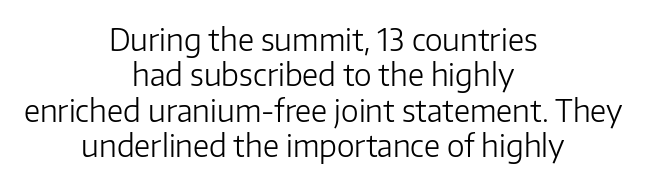
In terms of letterspacing, this is plain default setting. Typographically, this falls in the sans-serif category. Visually the block forms a symmetrical silhouette, jagged on both flanks. A typesetter would call this proportional, since set widths differ per character. A typesetter would mark this as roman, not italic.
